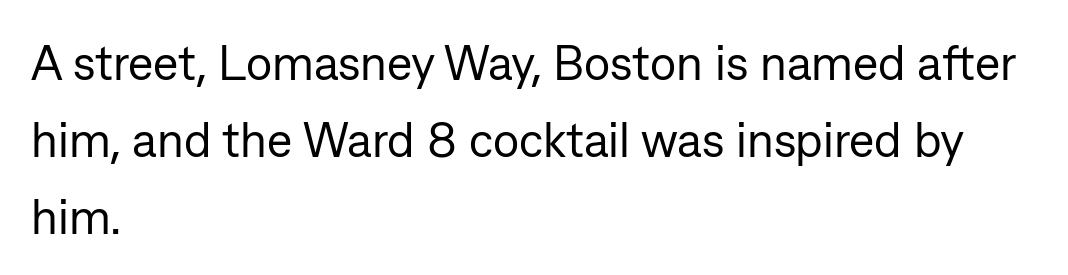
The image shows 48 px regular-weight sans-serif type, upright; set left-aligned, normal line spacing (1.6x), normal letter spacing, not underlined; low stroke contrast and a medium x-height.
